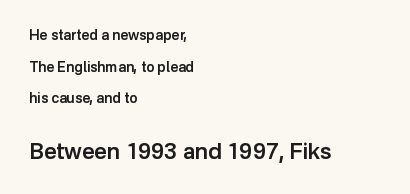
Words float on clear page, feet unadorned. What stands out about the letter spacing? Nothing — it is the standard amount. It's the straight-up-and-down kind of type. Emphasis by weight is partial: semibold. The lines are quadded left. Two sizes are in play, and the larger belongs to the second block.
